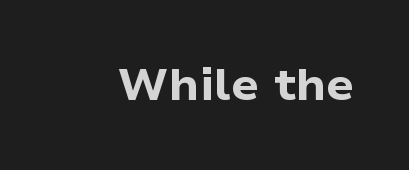
{"serif": "no", "italic": "no", "bold": "yes", "weight": "bold", "width": "normal", "stroke_contrast": "low", "x_height": "medium", "monospaced": "no", "underline": "no", "letter_spacing": "normal", "letter_spacing_em": 0.0, "glyph_px": 45}
